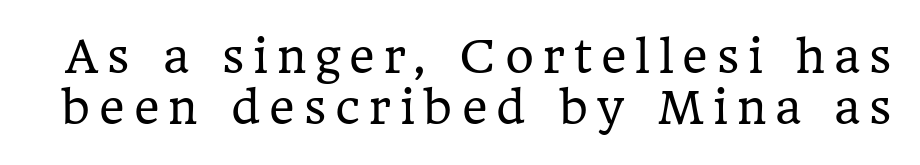
Q: Is the text bold? A: No.
Q: Is the text italic (slanted)? A: No, it is upright.
Q: Is the typeface a serif or a sans-serif typeface? A: Serif.
Q: Is the text underlined? A: No.
Q: Is the spacing between letters normal or unusually wide? A: Unusually wide.
Q: Is the spacing between lines tight, normal or loose? A: Tight.
Q: Width (condensed, normal, or wide)? A: Normal.
Q: Stroke contrast? A: Low.
Q: x-height? A: Medium.
Q: Monospaced? A: No.
